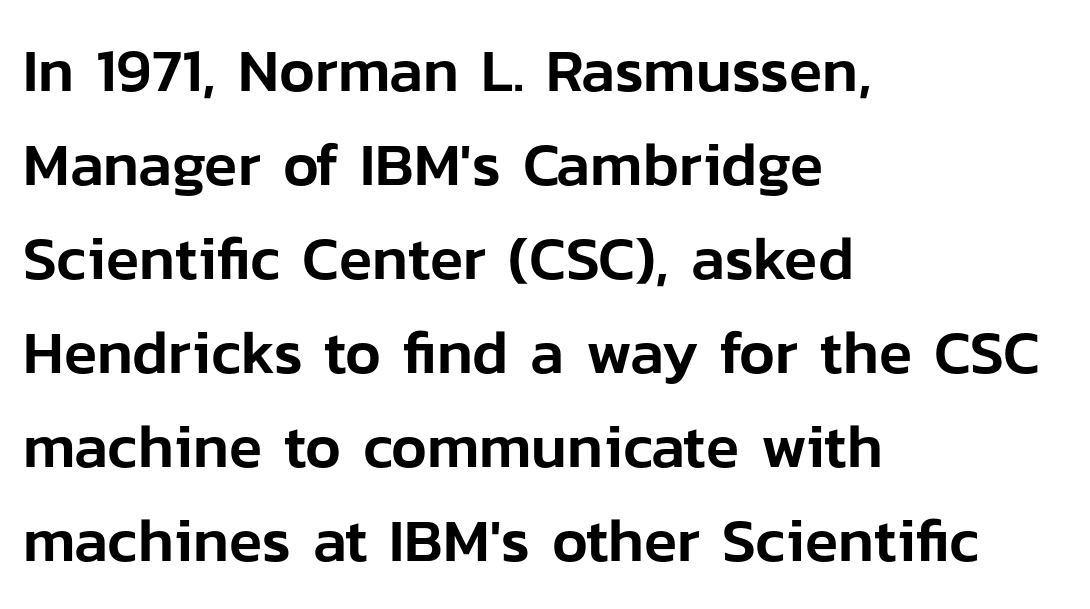
Q: Is the text italic (slanted)? A: No, it is upright.
Q: Is the typeface a serif or a sans-serif typeface? A: Sans-serif.
Q: Is the text underlined? A: No.
Q: How is the paragraph aligned? A: Left-aligned.
Q: Is the spacing between letters normal or unusually wide? A: Normal.
Q: Is the spacing between lines tight, normal or loose? A: Normal.
Q: Width (condensed, normal, or wide)? A: Normal.
Q: Stroke contrast? A: Low.
Q: x-height? A: Medium.
Q: Monospaced? A: No.
